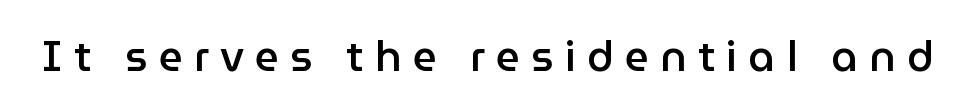
{"serif": "no", "italic": "no", "bold": "semi", "weight": "semibold", "width": "normal", "stroke_contrast": "low", "x_height": "medium", "monospaced": "no", "underline": "no", "letter_spacing": "wide", "letter_spacing_em": 0.27, "glyph_px": 42}
